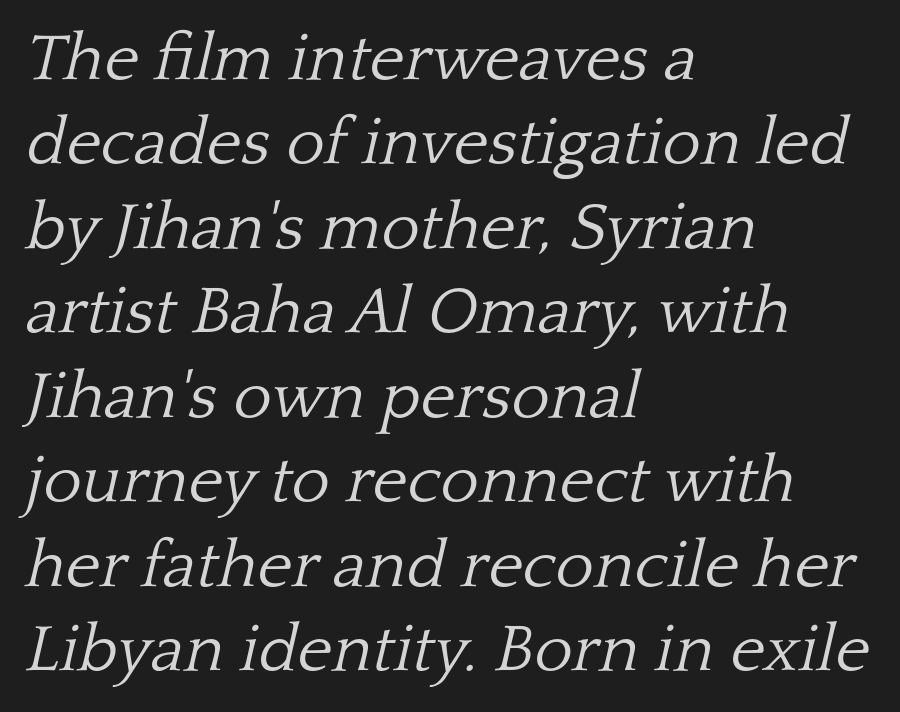
Q: Is the text bold? A: No.
Q: Is the text italic (slanted)? A: Yes, it leans right by about 13 degrees.
Q: Is the typeface a serif or a sans-serif typeface? A: Serif.
Q: Is the text underlined? A: No.
Q: How is the paragraph aligned? A: Left-aligned.
Q: Is the spacing between letters normal or unusually wide? A: Normal.
Q: Is the spacing between lines tight, normal or loose? A: Normal.
Q: Width (condensed, normal, or wide)? A: Normal.
Q: Stroke contrast? A: Low.
Q: x-height? A: Medium.
Q: Monospaced? A: No.
